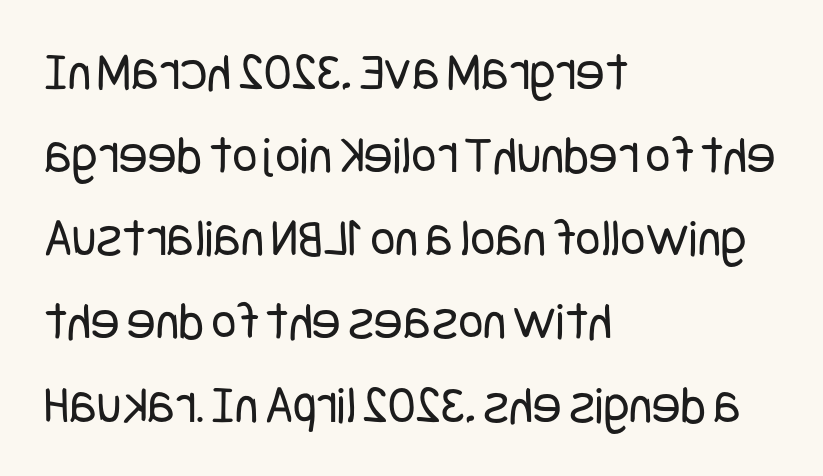
The image shows 54 px regular-weight, condensed sans-serif type, upright; set left-aligned, normal line spacing (1.54x), normal letter spacing, not underlined; low stroke contrast and a large x-height.
